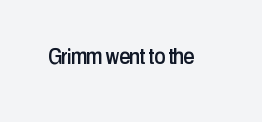
Q: Is the text italic (slanted)? A: No, it is upright.
Q: Is the text underlined? A: No.
Q: Is the spacing between letters normal or unusually wide? A: Normal.
